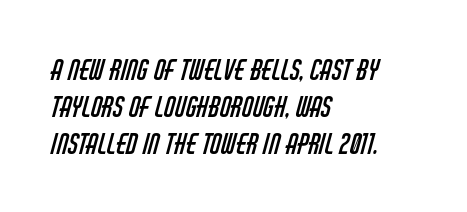
The image shows 28 px regular-weight, condensed sans-serif type; set left-aligned, normal line spacing (1.32x), normal letter spacing, not underlined; low stroke contrast and a large x-height.
